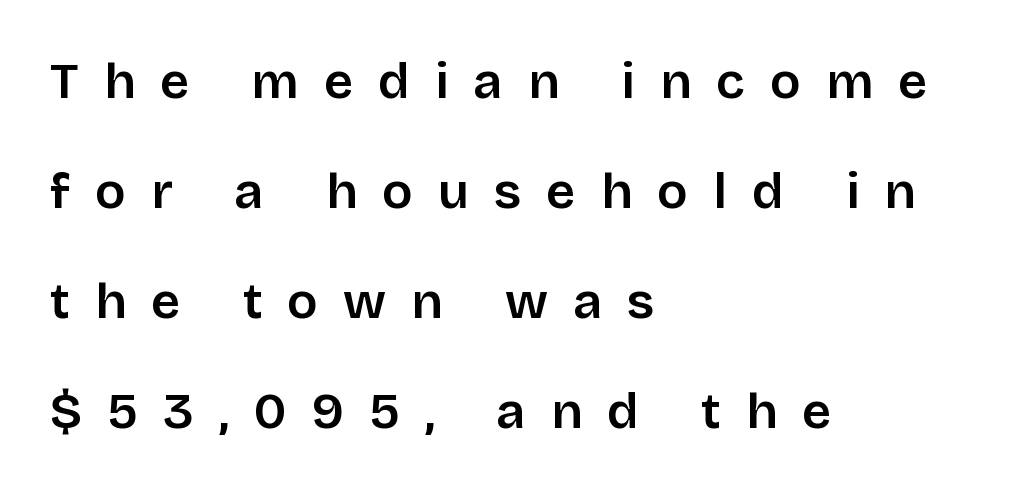
The image shows 51 px semibold sans-serif type, upright; set left-aligned, loose line spacing (2.16x), unusually wide letter spacing (+0.49 em), not underlined; low stroke contrast and a large x-height.
